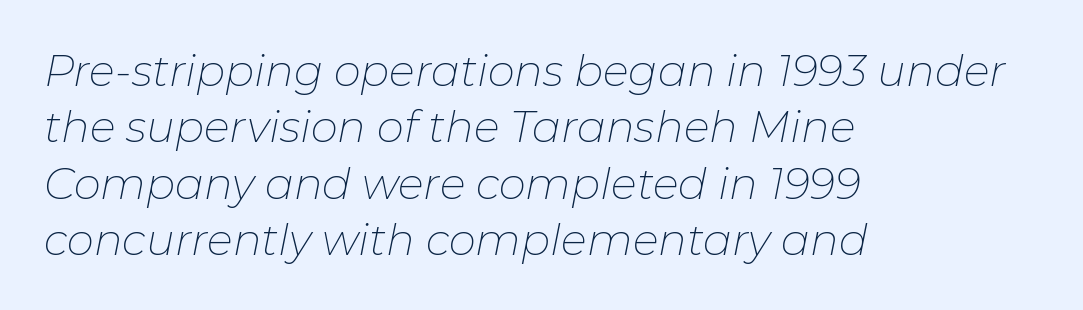
Students, note that the glyphs here touch the page at normal intervals. A bare baseline throughout the passage. This sample has the flowing, uneven cadence of proportional lettering. One-word summary of the alignment: left. The letterforms sit at book weight or below.
